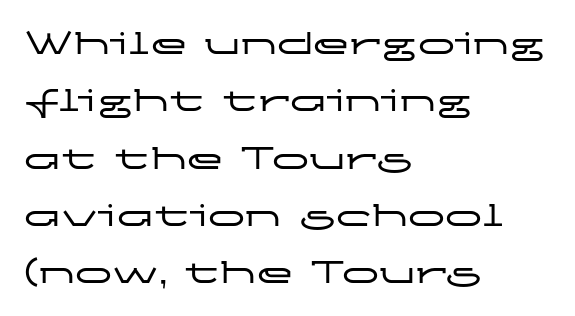
Q: Is the text italic (slanted)? A: No, it is upright.
Q: Is the typeface a serif or a sans-serif typeface? A: Sans-serif.
Q: Is the text underlined? A: No.
Q: How is the paragraph aligned? A: Left-aligned.
Q: Is the spacing between letters normal or unusually wide? A: Normal.
Q: Is the spacing between lines tight, normal or loose? A: Normal.
Q: Width (condensed, normal, or wide)? A: Wide.
Q: Stroke contrast? A: Low.
Q: x-height? A: Medium.
Q: Monospaced? A: No.
